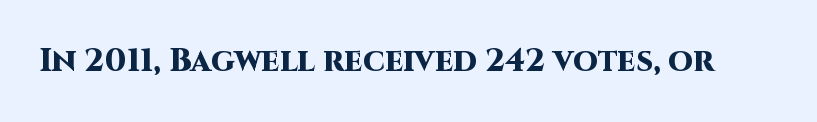
The glyphs have the mass of a bold cut. Default kerning and tracking; the words read as compact shapes. In terms of posture, this sample is upright. Has an underline been added? It has not.
